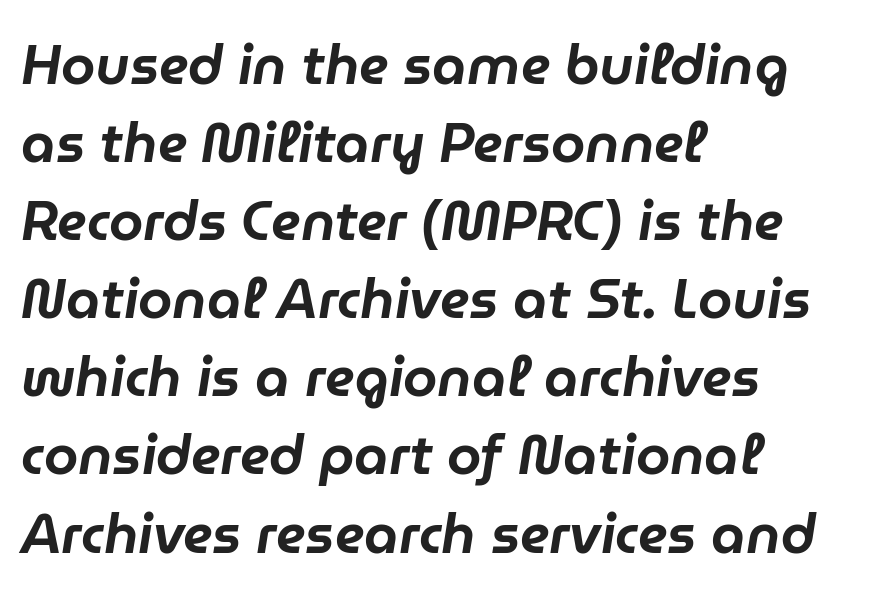
{"italic": "yes", "lean": "right", "slant_degrees": 9, "width": "normal", "stroke_contrast": "low", "x_height": "medium", "monospaced": "no", "underline": "no", "align": "left", "line_spacing": "normal", "line_spacing_ratio": 1.42, "letter_spacing": "normal", "letter_spacing_em": 0.0, "glyph_px": 55}
